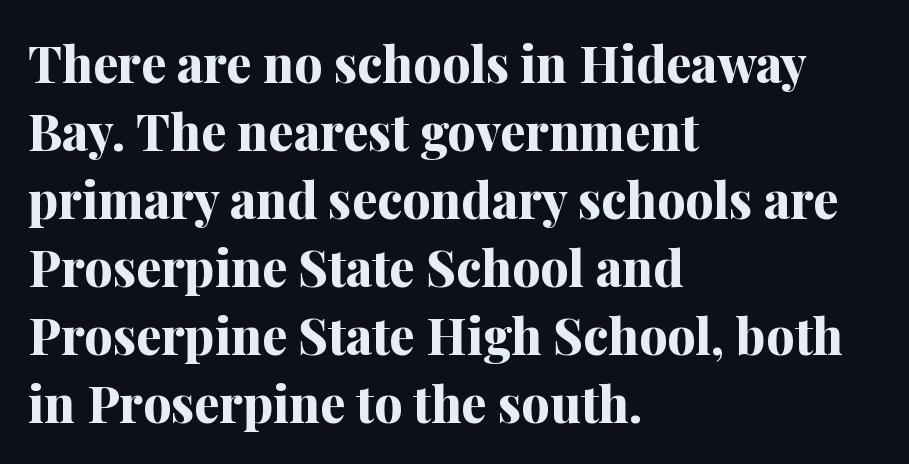
The image shows 50 px bold serif type, upright; set left-aligned, normal line spacing (1.36x), normal letter spacing, not underlined; medium stroke contrast and a medium x-height.
